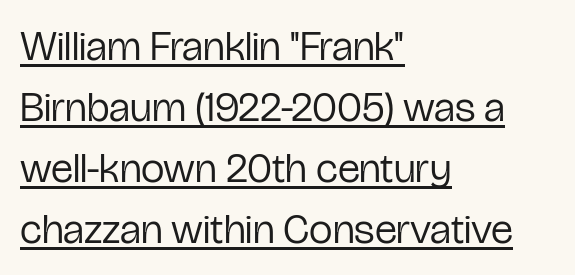
The image shows 42 px regular-weight, condensed sans-serif type, upright; set left-aligned, normal line spacing (1.45x), normal letter spacing, underlined; low stroke contrast and a medium x-height.
